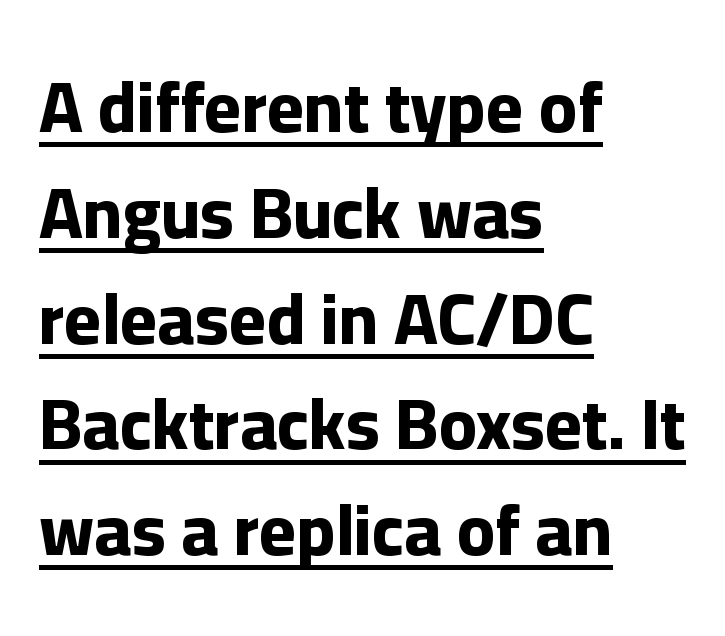
The image shows 71 px bold sans-serif type, upright; set left-aligned, normal line spacing (1.49x), normal letter spacing, underlined; low stroke contrast and a medium x-height.
